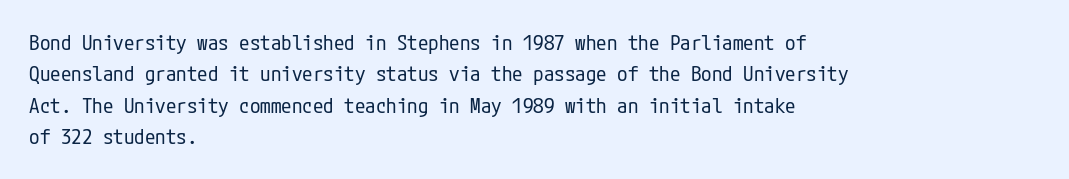
Each row of text sits above clean, open space. Italic? Not at all — the glyphs are vertical. Typeset ragged right — the left edge is the straight one. Each word holds together tightly as a unit, with standard inter-letter gaps. Interline gaps are of average width in this sample.
